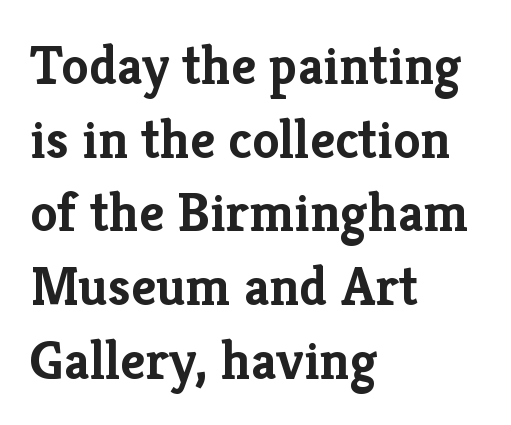
Heavy, bold letterforms. The letters stand upright; this is a roman face. The gap between lines stays unmarked. These lines keep a tight, regular rhythm from letter to letter. You could not count columns in this text — the font is proportionally spaced. Serif or sans? Serif — the stroke terminals have little feet.
